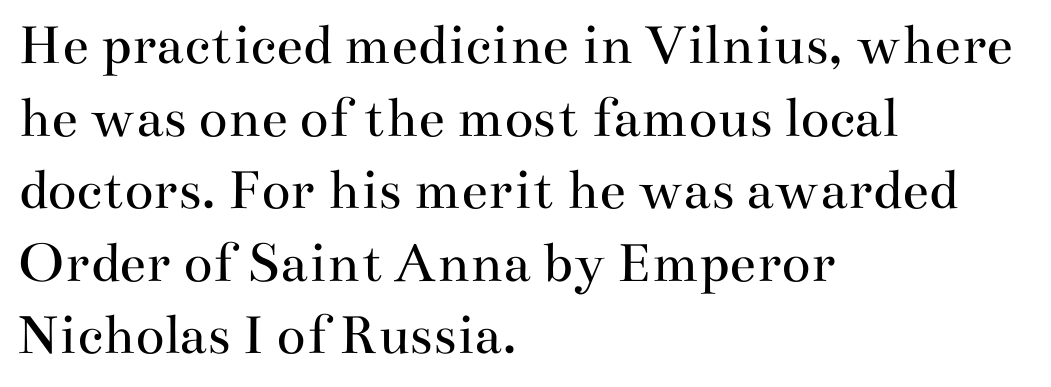
{"serif": "yes", "italic": "no", "bold": "no", "weight": "regular", "width": "wide", "stroke_contrast": "medium", "x_height": "small", "monospaced": "no", "underline": "no", "align": "left", "line_spacing_ratio": 1.21, "letter_spacing": "normal", "letter_spacing_em": 0.0, "glyph_px": 60}
